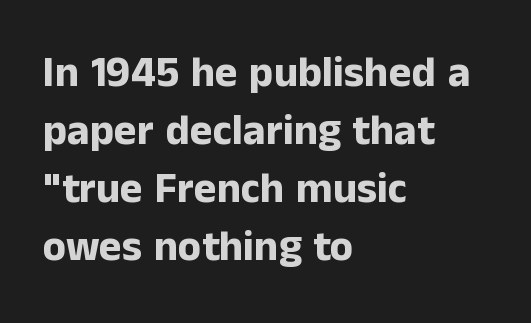
{"serif": "no", "italic": "no", "bold": "yes", "weight": "bold", "width": "normal", "stroke_contrast": "low", "x_height": "medium", "monospaced": "no", "underline": "no", "align": "left", "line_spacing": "normal", "line_spacing_ratio": 1.35, "letter_spacing": "normal", "letter_spacing_em": 0.0, "glyph_px": 43}
